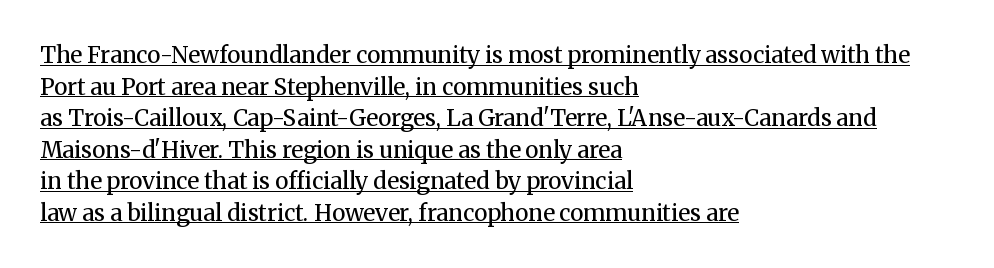
A roman cut, with each character standing at attention. Leading: standard. A continuous stroke trails under the words, as in a hyperlink. Between one letter and the next there's only the usual sliver of space. The characters are drawn with everyday or finer stroke widths. Left-aligned paragraph, ragged on the right.
